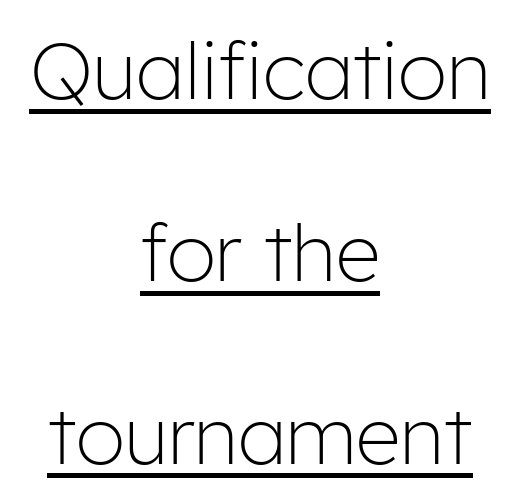
Typeset on center — no edge is straight. Inter-character spacing is left at the font's built-in metrics. The font's upright variant was chosen for this text. Do the characters align in a grid? No, the font is proportional. These lines are composed in type without serifs.
